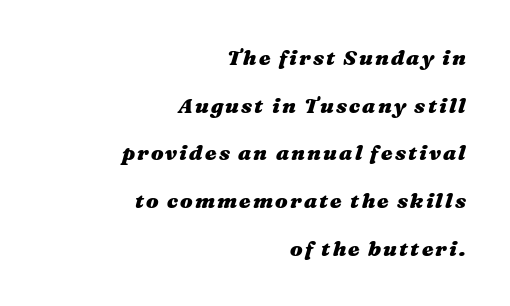
The image shows 21 px bold type, italic (leaning right); set right-aligned, loose line spacing (2.27x), not underlined.
